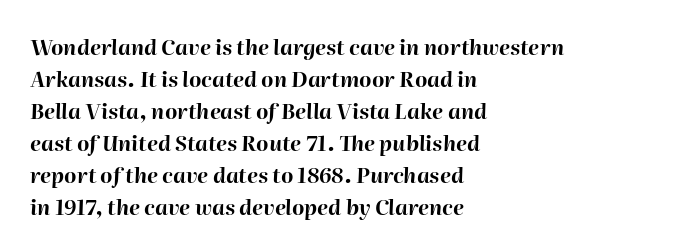
The image shows 21 px bold type, italic (leaning right); set left-aligned, normal line spacing (1.52x), normal letter spacing, not underlined.
